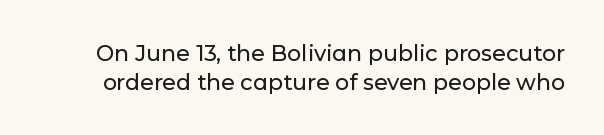
The letters sit at their default tracking, neither squeezed nor spread. The lines sit at an ordinary, default distance from one another. No word sits above an underline. Vertical strokes here are truly vertical.
